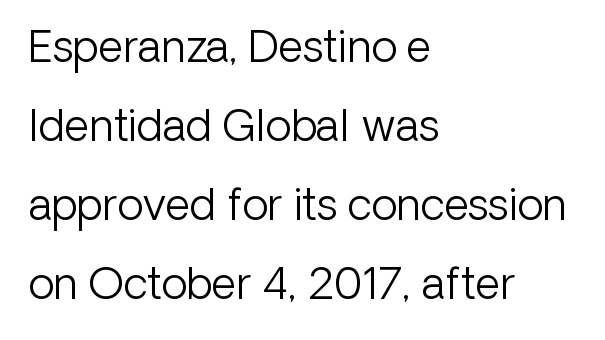
Q: Is the text bold? A: No.
Q: Is the text italic (slanted)? A: No, it is upright.
Q: Is the typeface a serif or a sans-serif typeface? A: Sans-serif.
Q: Is the text underlined? A: No.
Q: How is the paragraph aligned? A: Left-aligned.
Q: Is the spacing between letters normal or unusually wide? A: Normal.
Q: Width (condensed, normal, or wide)? A: Normal.
Q: Stroke contrast? A: Low.
Q: x-height? A: Medium.
Q: Monospaced? A: No.
